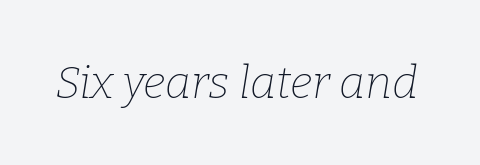
{"serif": "yes", "italic": "yes", "lean": "right", "slant_degrees": 9, "bold": "no", "weight": "thin", "width": "normal", "stroke_contrast": "low", "x_height": "medium", "monospaced": "no", "underline": "no", "letter_spacing": "normal", "letter_spacing_em": 0.0, "glyph_px": 45}
